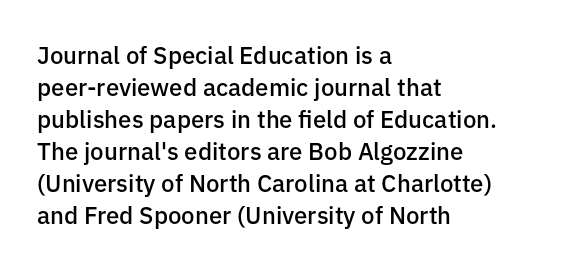
The foot of each line stays bare and open. Weight check: semibold — heavier than regular, not quite bold. Summary of vertical rhythm: regular, with standard interline spacing. Alignment: flush left.
